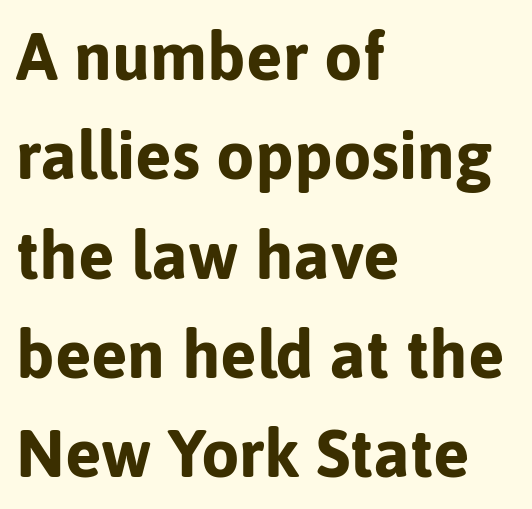
Summary of weight: heavy, a full bold. Reading down the block, your eye returns to a fixed left position each line. Is there any slant? The stems are plumb. Just letters on the line, the space beneath them empty. Default kerning and tracking; the words read as compact shapes. The face used here is proportionally spaced, like ordinary book or web type.
